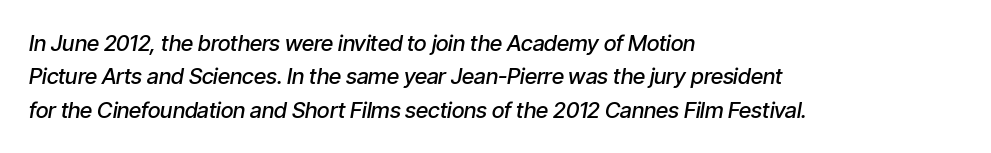
The lines sit at an ordinary, default distance from one another. Layout note: lines flush left. The letters sit at their default tracking, neither squeezed nor spread. Stems and bowls a touch heavier than normal — semibold. The space directly below the letters is spotless. Slant detected: the letters are inclined.
